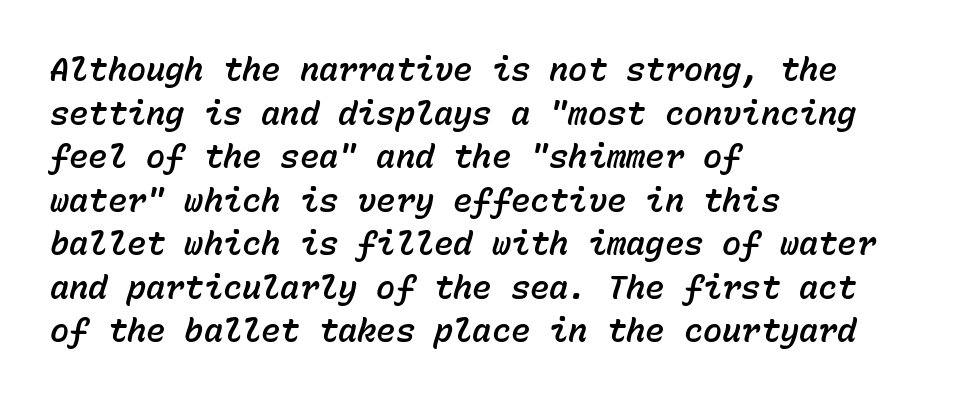
The image shows 32 px text type, italic (leaning right), monospaced; set left-aligned, normal line spacing (1.36x), normal letter spacing, not underlined; low stroke contrast and a medium x-height.
